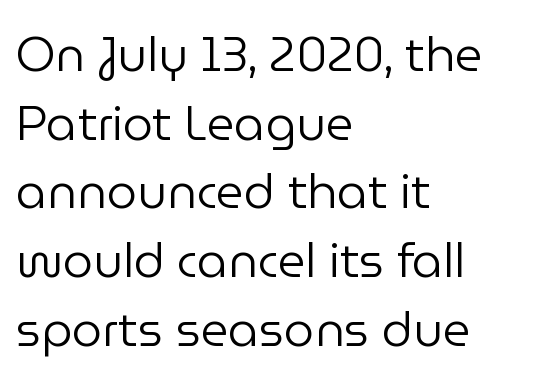
{"serif": "no", "italic": "no", "bold": "no", "weight": "regular", "width": "normal", "stroke_contrast": "low", "x_height": "medium", "monospaced": "no", "underline": "no", "align": "left", "line_spacing": "normal", "line_spacing_ratio": 1.43, "letter_spacing": "normal", "letter_spacing_em": 0.0, "glyph_px": 48}
